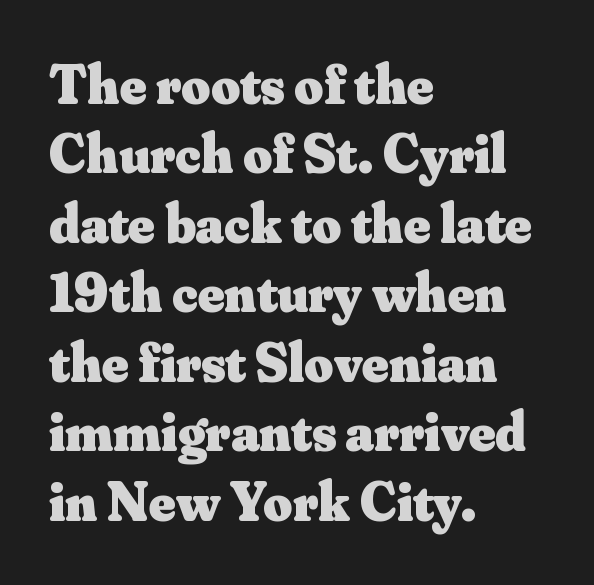
The foot of each line stays bare and open. Ordinary non-slanted type is in use. Stroke thickness is high; the sample reads as a true bold. The letters carry serifs — small finishing strokes at the ends of their stems.
